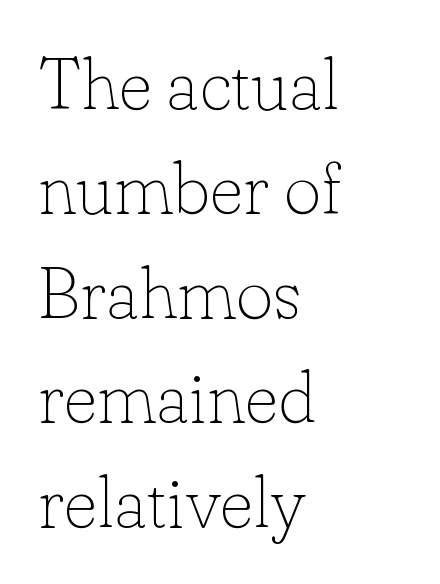
The image shows 72 px thin serif type, upright; set left-aligned, normal line spacing (1.45x), normal letter spacing, not underlined; low stroke contrast and a small x-height.
